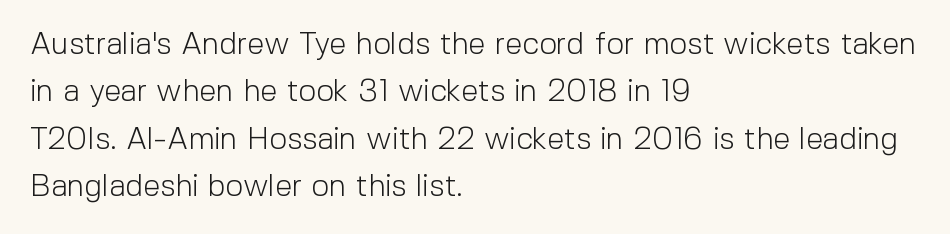
In terms of leading, this rendering sits right in the middle. The font family rendered here belongs to the sans-serif group. The lettering holds an erect, upright posture throughout. Line starts are locked; line ends wander. A typesetter would call this proportional, since set widths differ per character.
